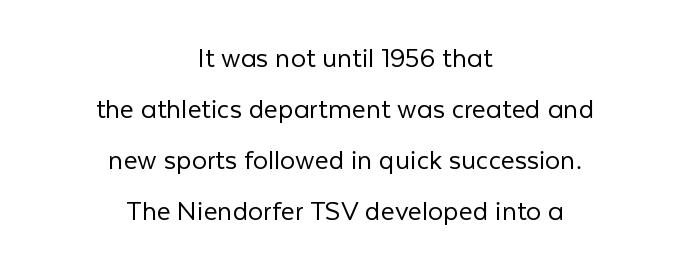
Q: Is the text bold? A: No.
Q: Is the text italic (slanted)? A: No, it is upright.
Q: Is the typeface a serif or a sans-serif typeface? A: Sans-serif.
Q: Is the text underlined? A: No.
Q: How is the paragraph aligned? A: Centered.
Q: Is the spacing between letters normal or unusually wide? A: Normal.
Q: Is the spacing between lines tight, normal or loose? A: Normal.
Q: Width (condensed, normal, or wide)? A: Normal.
Q: Stroke contrast? A: Low.
Q: x-height? A: Medium.
Q: Monospaced? A: No.
